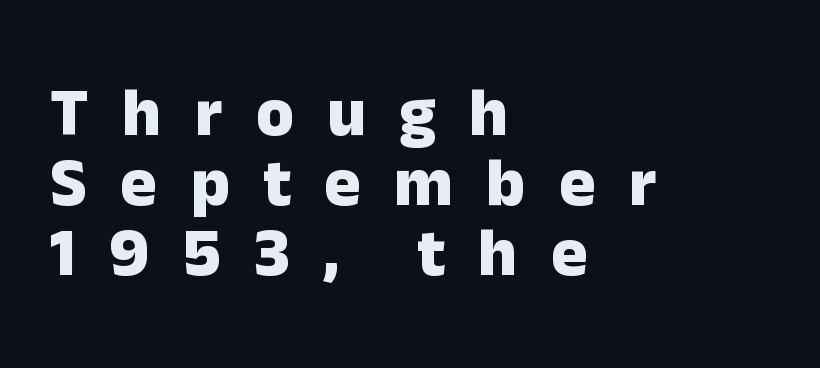
{"serif": "no", "italic": "no", "bold": "yes", "weight": "heavy", "width": "normal", "stroke_contrast": "low", "x_height": "medium", "monospaced": "no", "underline": "no", "align": "left", "line_spacing": "tight", "line_spacing_ratio": 1.03, "letter_spacing": "wide", "letter_spacing_em": 0.49, "glyph_px": 68}
